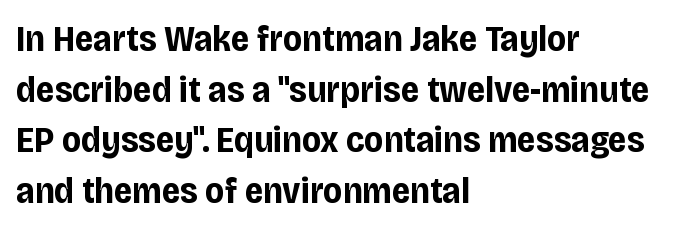
The passage shown is typed in a proportional face where columns would drift. A normal amount of white space separates one row of letters from the next. A student would call this left alignment; a typographer would say flush left, rag right. The area under the type is left untouched. Heavy, bold letterforms.
